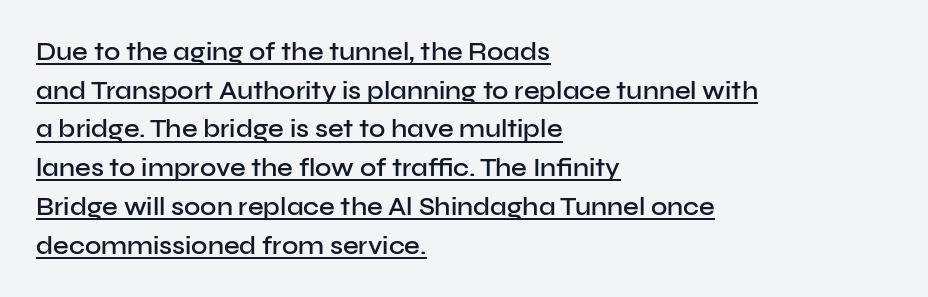
The image shows 25 px text type, upright; set left-aligned, normal line spacing (1.55x), normal letter spacing, underlined.
